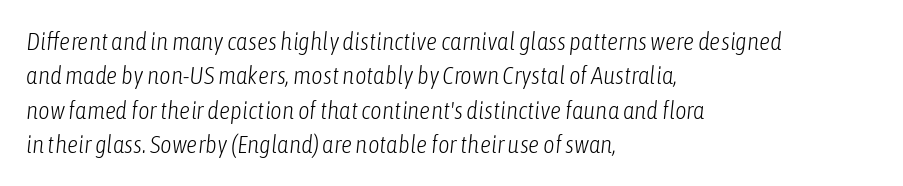
Clear beneath every line of the passage. A typesetter would call this leading conventional body-copy spacing. These lines keep a tight, regular rhythm from letter to letter. Typeset ragged right — the left edge is the straight one. Yep, that's italic — everything's leaning. A quiet, ordinary-to-light weight characterises the typeface.
